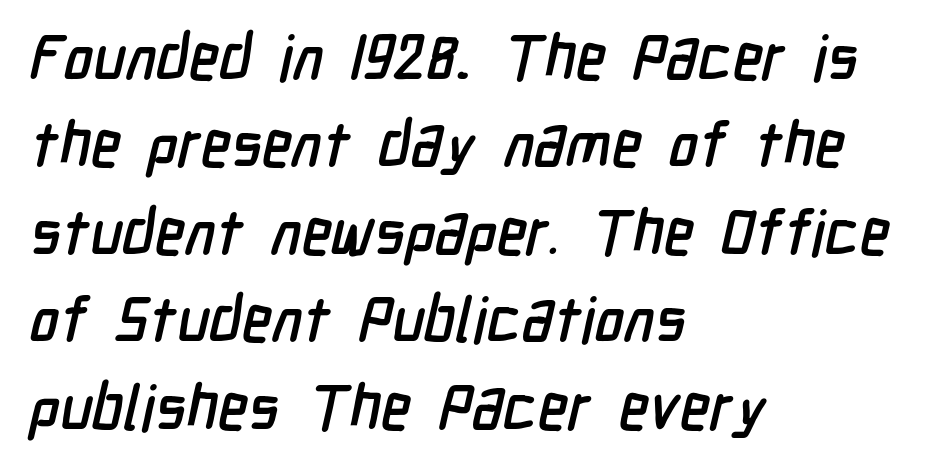
Baseline-to-baseline distance is the conventional proportion of letter height. Plain, unruled lines of type. Left-aligned paragraph, ragged on the right. Words appear dense and cohesive because spacing is normal.
